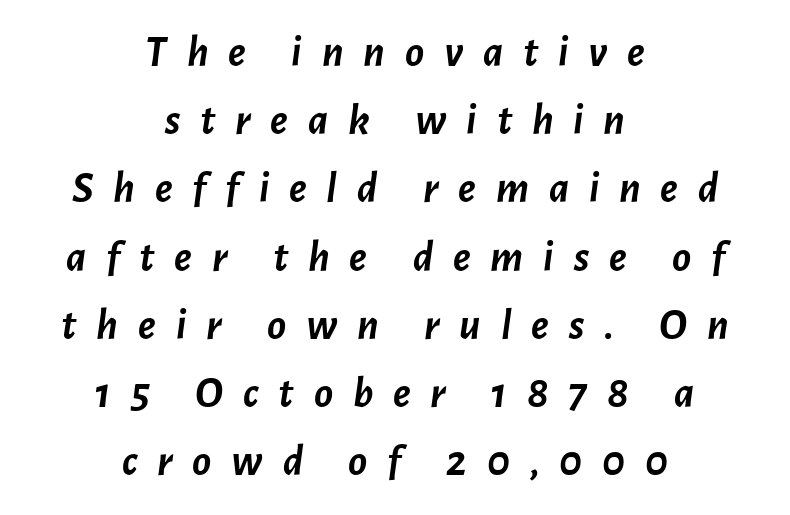
Thick stems and heavy bowls — unmistakably bold. Compared with ordinary roman type, these characters are visibly tilted. The typesetter chose a symmetrical, centered arrangement here. Baseline-to-baseline distance is the conventional proportion of letter height.
